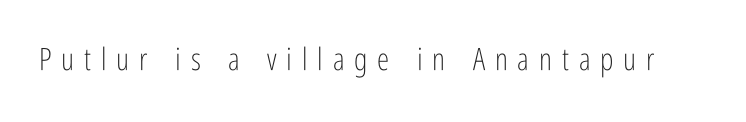
The image shows 31 px light, condensed sans-serif type, upright; set unusually wide letter spacing (+0.32 em), not underlined; low stroke contrast and a medium x-height.
